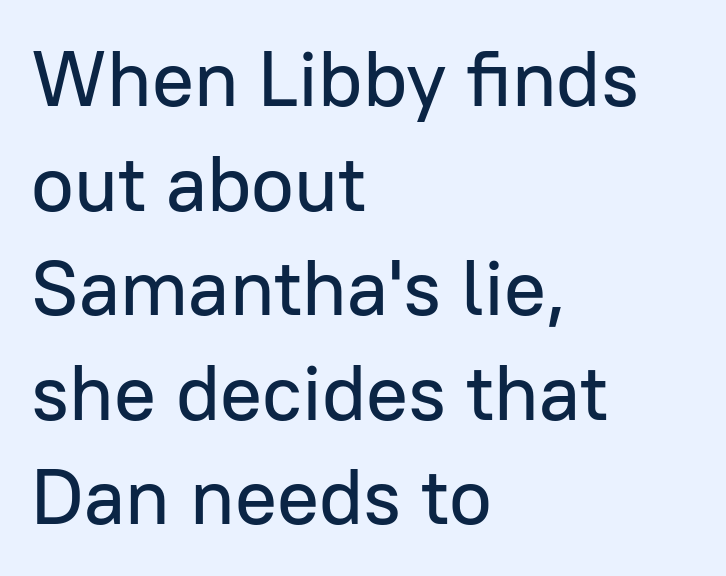
{"serif": "no", "italic": "no", "width": "normal", "stroke_contrast": "low", "x_height": "medium", "monospaced": "no", "underline": "no", "align": "left", "line_spacing": "normal", "line_spacing_ratio": 1.34, "letter_spacing": "normal", "letter_spacing_em": 0.0, "glyph_px": 78}
